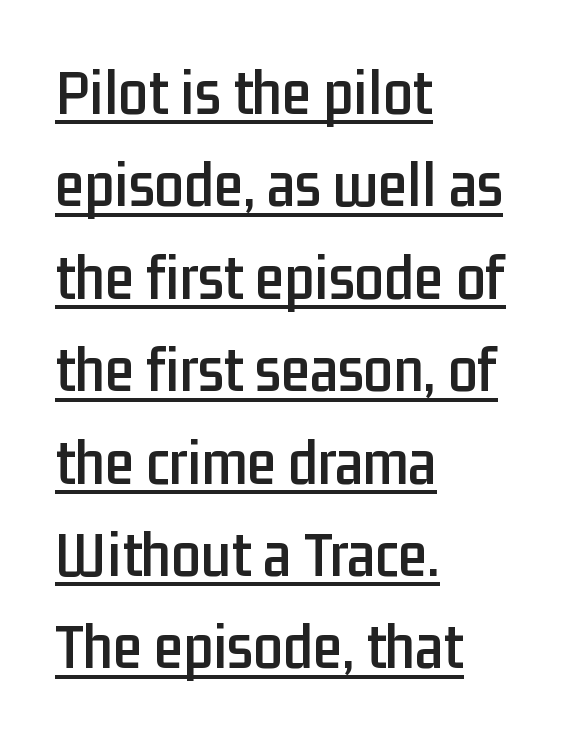
The image shows 66 px condensed sans-serif type, upright; set left-aligned, normal line spacing (1.4x), normal letter spacing, underlined; low stroke contrast and a medium x-height.
